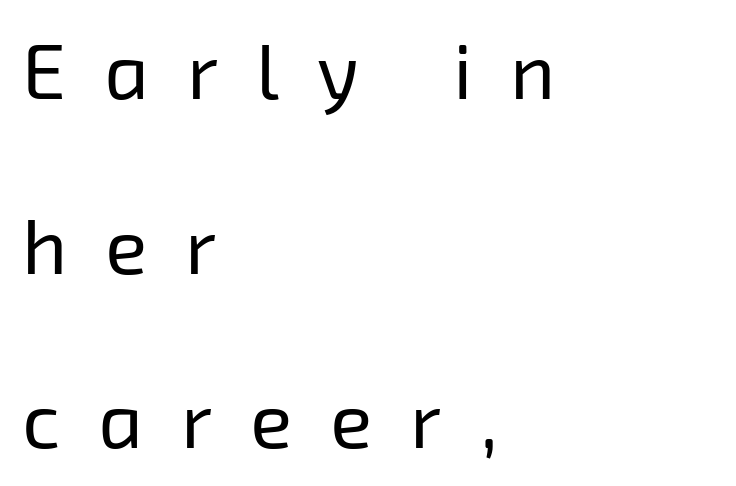
The image shows 78 px regular-weight sans-serif type; set left-aligned, loose line spacing (2.24x), unusually wide letter spacing (+0.49 em), not underlined; low stroke contrast and a medium x-height.
